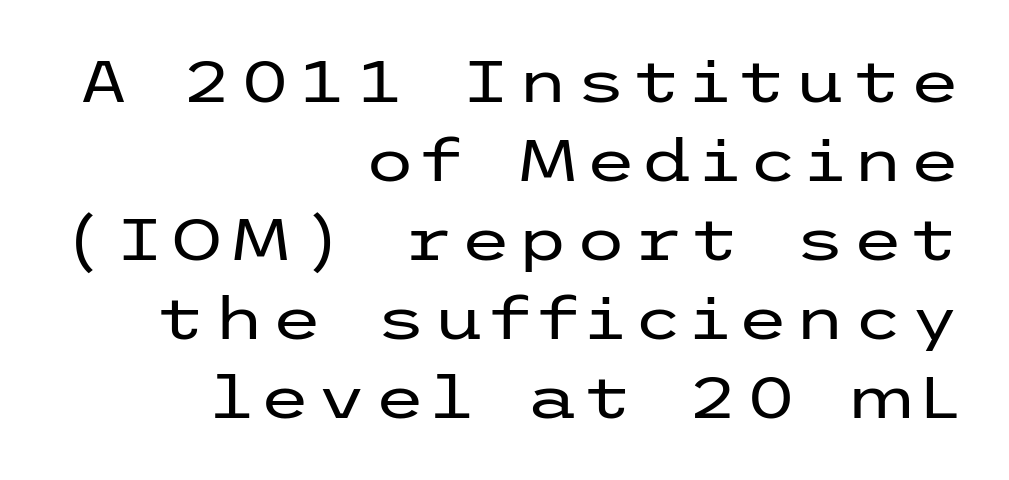
When letters stand straight like this, we call the style roman or upright. Line ends are locked; line starts wander. No word sits above an underline. Nothing sits at the stroke ends, so this counts as sans-serif. Summary of weight: not heavy and not bold. The lines sit at an ordinary, default distance from one another.
